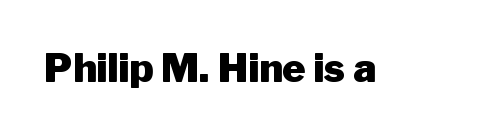
The image shows 39 px heavy sans-serif type, upright; set normal letter spacing, not underlined; low stroke contrast and a medium x-height.
